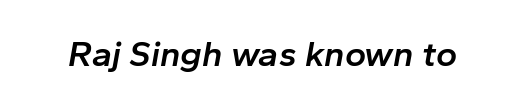
{"italic": "yes", "lean": "right", "slant_degrees": 10, "bold": "semi", "weight": "semibold", "width": "normal", "stroke_contrast": "low", "x_height": "medium", "monospaced": "no", "underline": "no", "letter_spacing": "normal", "letter_spacing_em": 0.0, "glyph_px": 36}
